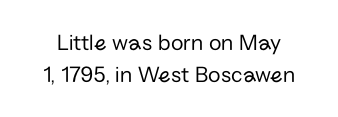
Q: Is the text bold? A: No.
Q: Is the text italic (slanted)? A: No, it is upright.
Q: Is the text underlined? A: No.
Q: Is the spacing between letters normal or unusually wide? A: Normal.
Q: Is the spacing between lines tight, normal or loose? A: Normal.
